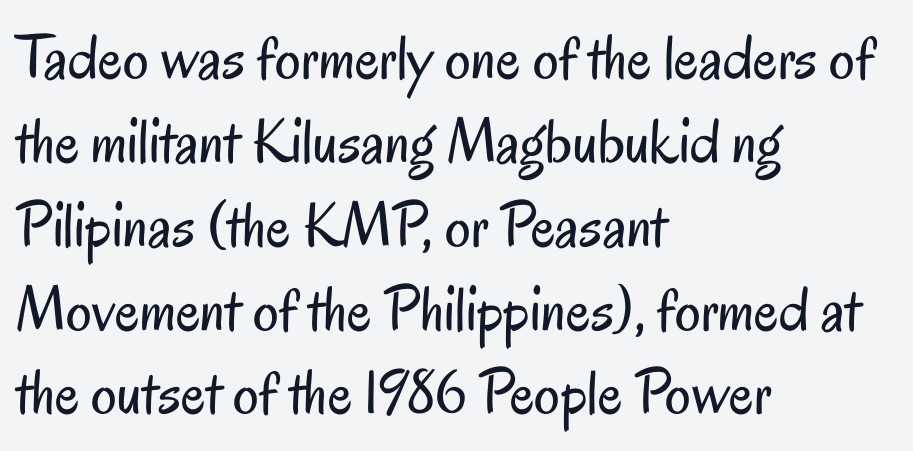
Leading matches the norm, producing a regular column. Note the varied advance widths — an 'i' is clearly narrower than an 'm'. Each line starts at the same left margin while the right side varies. The letters carry no serifs — their stems end cleanly without finishing strokes. It's the straight-up-and-down kind of type. Observe the ordinary spacing: letters are neighbours, not strangers.
